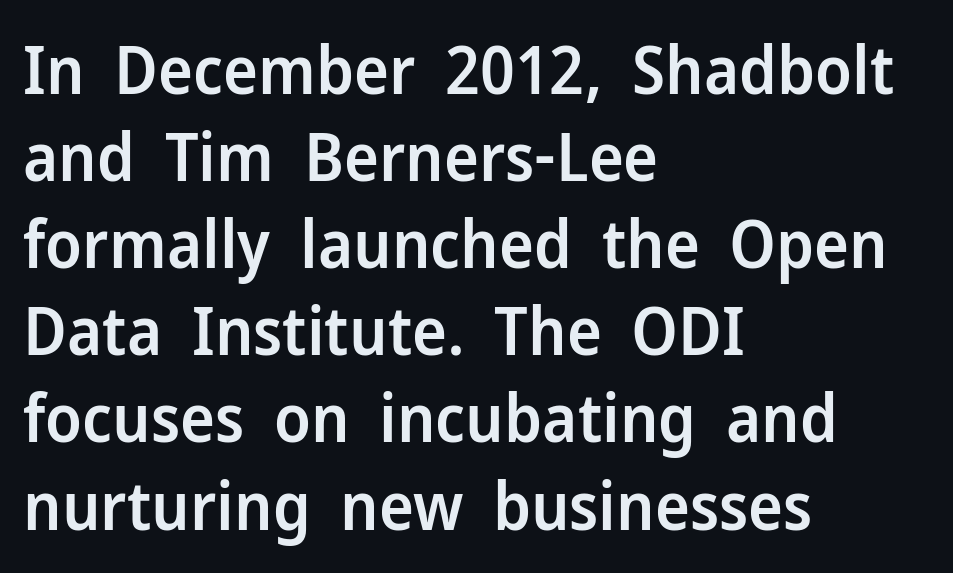
Q: Is the text bold? A: Semi-bold.
Q: Is the text italic (slanted)? A: No, it is upright.
Q: Is the typeface a serif or a sans-serif typeface? A: Sans-serif.
Q: Is the text underlined? A: No.
Q: How is the paragraph aligned? A: Left-aligned.
Q: Is the spacing between letters normal or unusually wide? A: Normal.
Q: Is the spacing between lines tight, normal or loose? A: Normal.
Q: Width (condensed, normal, or wide)? A: Normal.
Q: Stroke contrast? A: Low.
Q: x-height? A: Medium.
Q: Monospaced? A: No.
